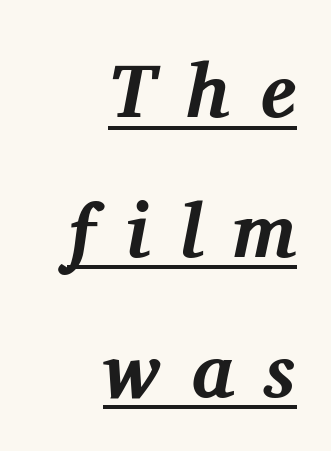
Horizontal alignment here is rightward, an uncommon choice for prose. Is there an underline? Yes — a line sits under the letters. The letters are bold, with thick, heavy strokes. You could not count columns in this text — the font is proportionally spaced. Someone cranked the tracking dial way up on this one.
